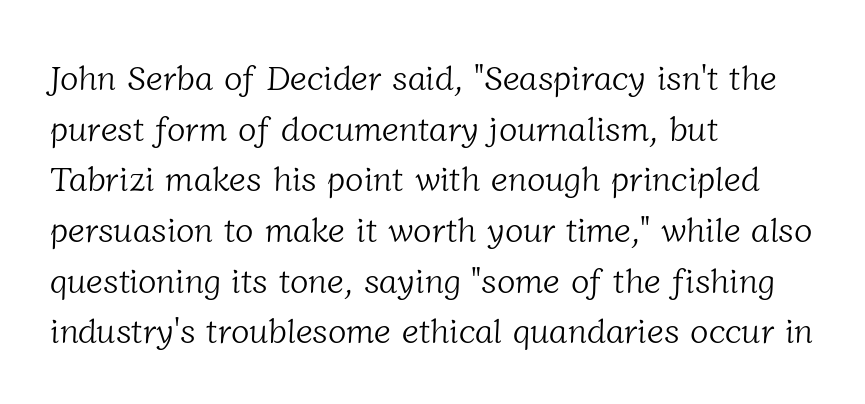
{"serif": "yes", "bold": "no", "weight": "light", "width": "normal", "stroke_contrast": "low", "x_height": "medium", "monospaced": "no", "underline": "no", "align": "left", "line_spacing": "normal", "line_spacing_ratio": 1.49, "letter_spacing": "normal", "letter_spacing_em": 0.0, "glyph_px": 34}
